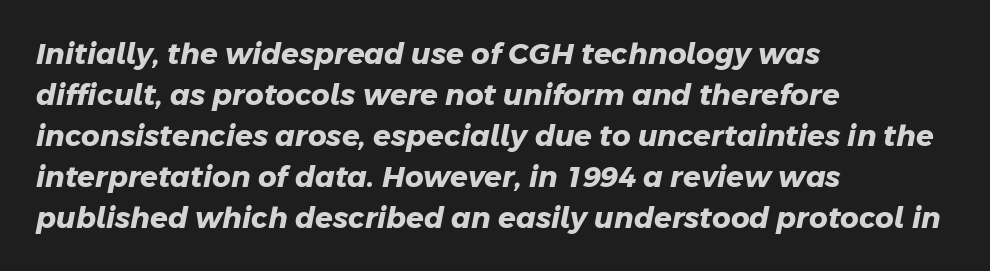
The image shows 29 px heavy sans-serif type; set left-aligned, normal line spacing (1.41x), normal letter spacing, not underlined; low stroke contrast and a medium x-height.
